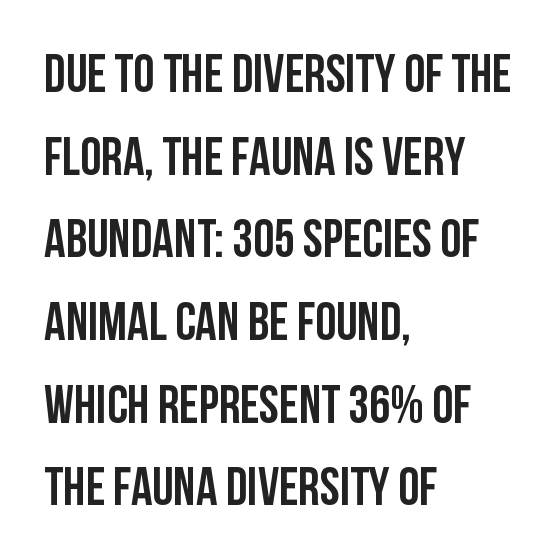
The image shows 53 px condensed sans-serif type, upright; set left-aligned, normal line spacing (1.56x), normal letter spacing, not underlined; low stroke contrast and a large x-height.
